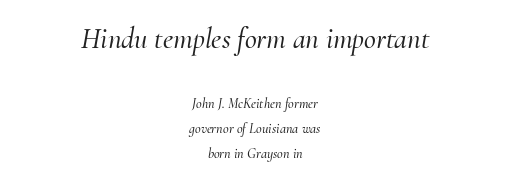
{"serif": "yes", "italic": "yes", "lean": "right", "slant_degrees": 10, "width": "normal", "stroke_contrast": "medium", "x_height": "small", "monospaced": "no", "underline": "no", "align": "center", "line_spacing_ratio": 1.76, "letter_spacing": "normal", "letter_spacing_em": 0.0, "larger_block": "first", "size_ratio": 2.07, "glyph_px": 29}
